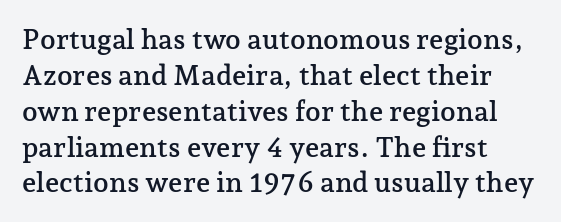
The image shows 28 px serif type, upright; set normal line spacing (1.28x), normal letter spacing, not underlined; low stroke contrast and a medium x-height.
